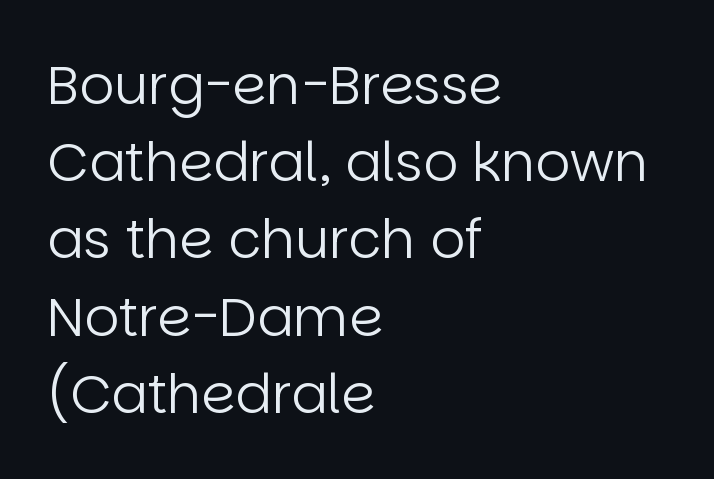
{"serif": "no", "italic": "no", "bold": "no", "weight": "regular", "width": "normal", "stroke_contrast": "low", "x_height": "large", "monospaced": "no", "underline": "no", "align": "left", "line_spacing": "normal", "line_spacing_ratio": 1.43, "letter_spacing": "normal", "letter_spacing_em": 0.0, "glyph_px": 54}
